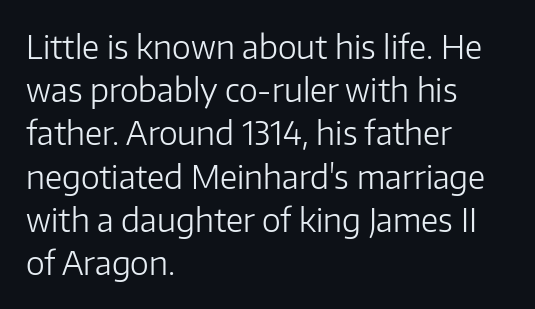
Q: Is the text bold? A: No.
Q: Is the text italic (slanted)? A: No, it is upright.
Q: Is the typeface a serif or a sans-serif typeface? A: Sans-serif.
Q: Is the text underlined? A: No.
Q: How is the paragraph aligned? A: Left-aligned.
Q: Is the spacing between letters normal or unusually wide? A: Normal.
Q: Is the spacing between lines tight, normal or loose? A: Normal.
Q: Width (condensed, normal, or wide)? A: Normal.
Q: Stroke contrast? A: Low.
Q: x-height? A: Medium.
Q: Monospaced? A: No.
